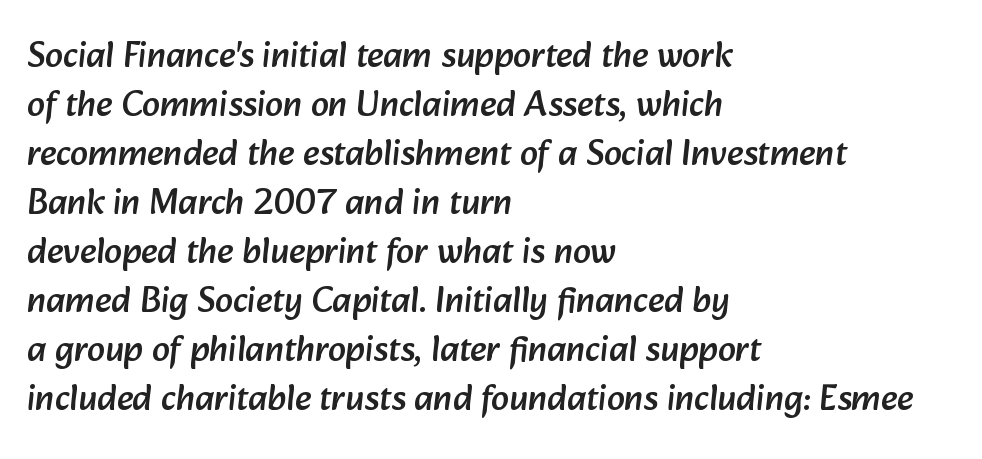
The image shows 36 px sans-serif type; set left-aligned, normal line spacing (1.36x), normal letter spacing, not underlined; low stroke contrast and a medium x-height.
